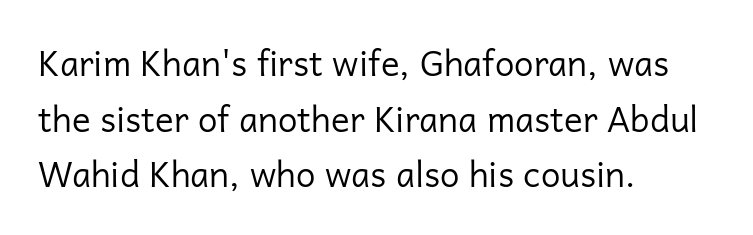
Q: Is the text bold? A: No.
Q: Is the text italic (slanted)? A: No, it is upright.
Q: Is the typeface a serif or a sans-serif typeface? A: Sans-serif.
Q: Is the text underlined? A: No.
Q: How is the paragraph aligned? A: Left-aligned.
Q: Is the spacing between letters normal or unusually wide? A: Normal.
Q: Is the spacing between lines tight, normal or loose? A: Normal.
Q: Width (condensed, normal, or wide)? A: Normal.
Q: Stroke contrast? A: Low.
Q: x-height? A: Medium.
Q: Monospaced? A: No.
